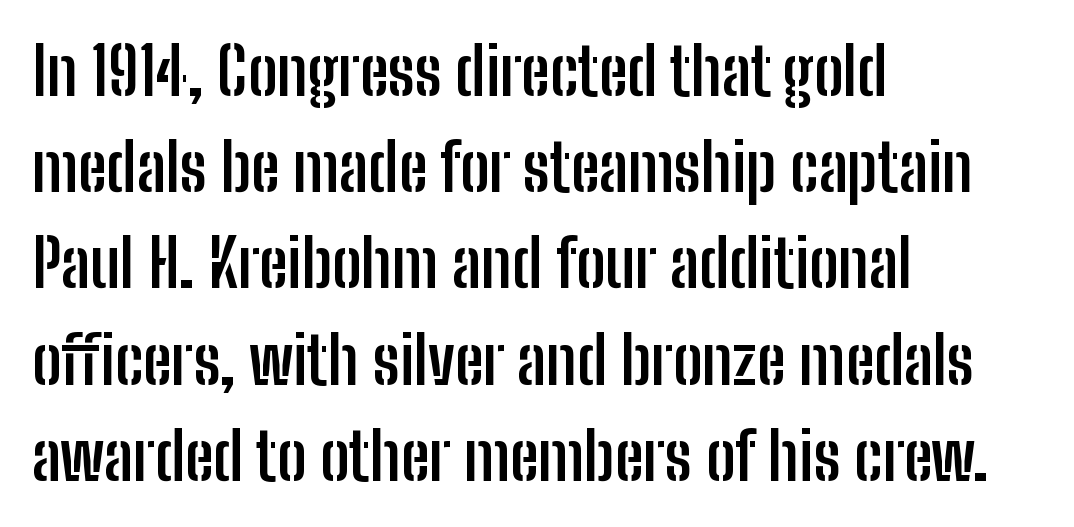
{"serif": "no", "italic": "no", "bold": "yes", "weight": "semibold", "width": "condensed", "stroke_contrast": "low", "x_height": "medium", "monospaced": "no", "underline": "no", "align": "left", "line_spacing": "normal", "line_spacing_ratio": 1.48, "letter_spacing": "normal", "letter_spacing_em": 0.0, "glyph_px": 65}
